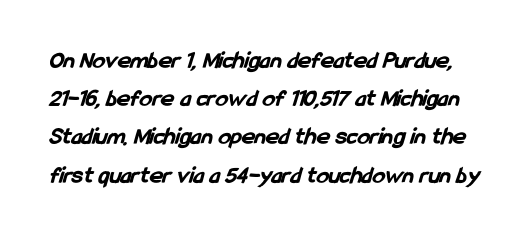
The image shows 25 px bold type; set normal line spacing (1.53x), normal letter spacing, not underlined.
